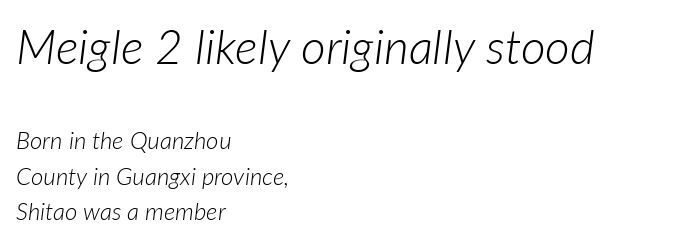
{"italic": "yes", "lean": "right", "slant_degrees": 7, "bold": "no", "weight": "light", "width": "normal", "stroke_contrast": "low", "x_height": "medium", "monospaced": "no", "underline": "no", "align": "left", "line_spacing": "normal", "line_spacing_ratio": 1.48, "letter_spacing": "normal", "letter_spacing_em": 0.0, "larger_block": "first", "size_ratio": 2.0, "glyph_px": 48}
